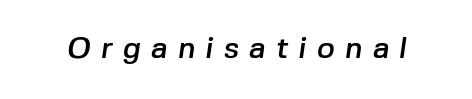
A typesetter would call this heavily tracked-out type. Underline: absent. Serifs: no, the terminals of the letterforms are clean. Think of a printed novel: that variable character pitch is what you see here.
